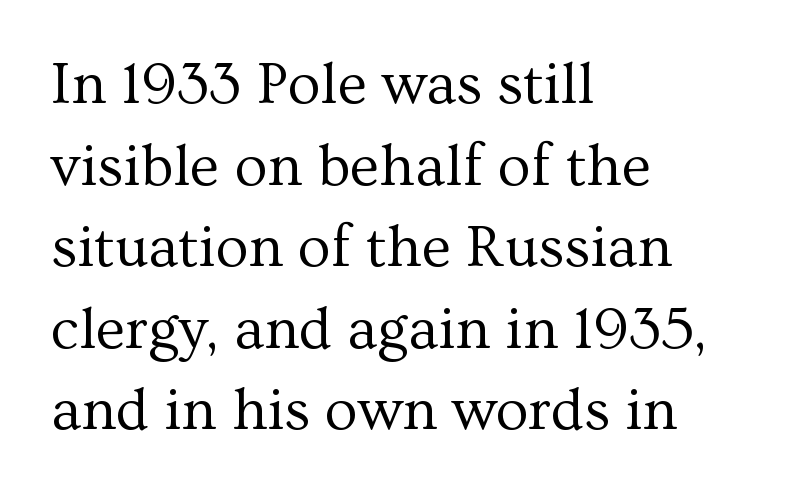
{"serif": "yes", "italic": "no", "bold": "no", "weight": "regular", "width": "normal", "stroke_contrast": "medium", "x_height": "medium", "monospaced": "no", "underline": "no", "align": "left", "line_spacing": "normal", "line_spacing_ratio": 1.36, "letter_spacing": "normal", "letter_spacing_em": 0.0, "glyph_px": 60}
